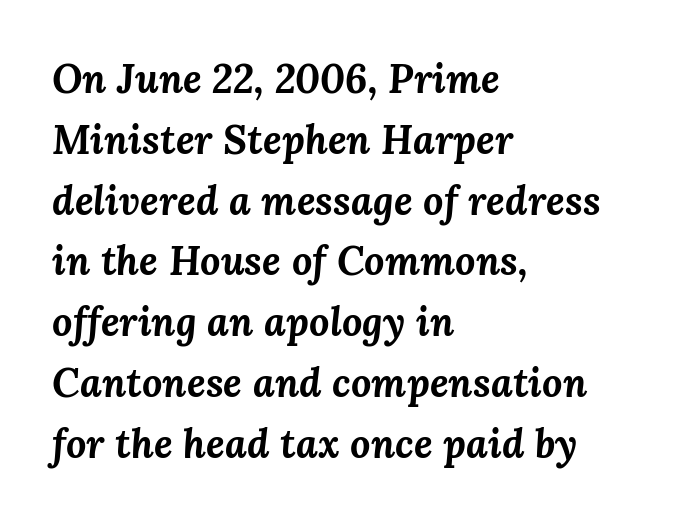
The image shows 40 px bold type, italic (leaning right); set left-aligned, normal line spacing (1.52x), normal letter spacing, not underlined; medium stroke contrast and a medium x-height.
